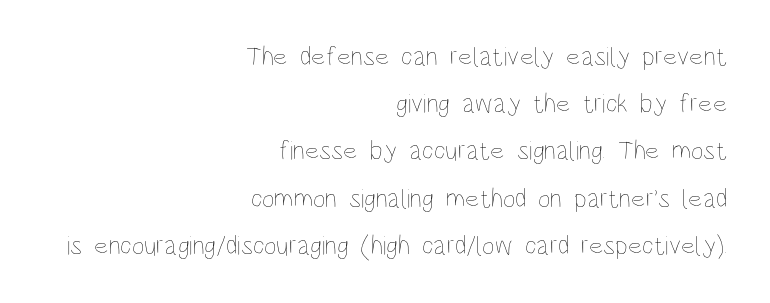
{"italic": "no", "bold": "no", "underline": "no", "align": "right", "line_spacing_ratio": 1.75, "letter_spacing": "normal", "letter_spacing_em": 0.0, "glyph_px": 27}
